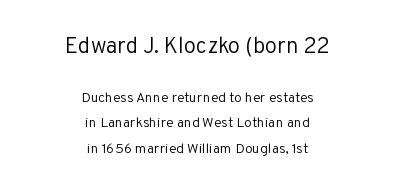
Q: Is the text bold? A: No.
Q: Is the text italic (slanted)? A: No, it is upright.
Q: Is the text underlined? A: No.
Q: How is the paragraph aligned? A: Centered.
Q: Is the spacing between letters normal or unusually wide? A: Normal.
Q: Which block of text is set in a larger size, the first (top) or the second (bottom)? A: The first (top) one.
